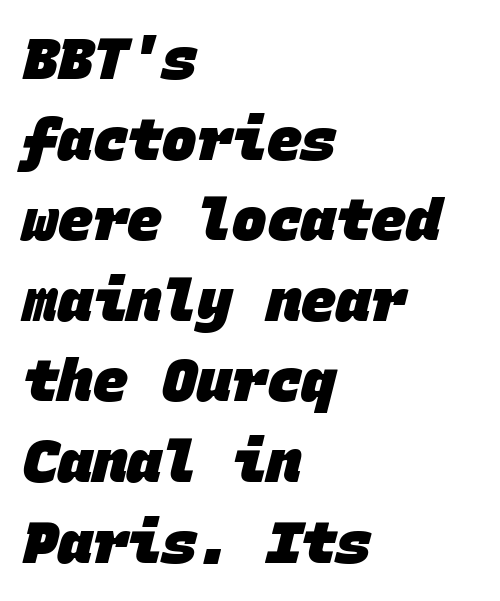
Q: Is the text bold? A: Yes.
Q: Is the typeface a serif or a sans-serif typeface? A: Sans-serif.
Q: Is the text underlined? A: No.
Q: How is the paragraph aligned? A: Left-aligned.
Q: Is the spacing between letters normal or unusually wide? A: Normal.
Q: Is the spacing between lines tight, normal or loose? A: Normal.
Q: Width (condensed, normal, or wide)? A: Normal.
Q: Stroke contrast? A: Low.
Q: x-height? A: Large.
Q: Monospaced? A: Yes.
